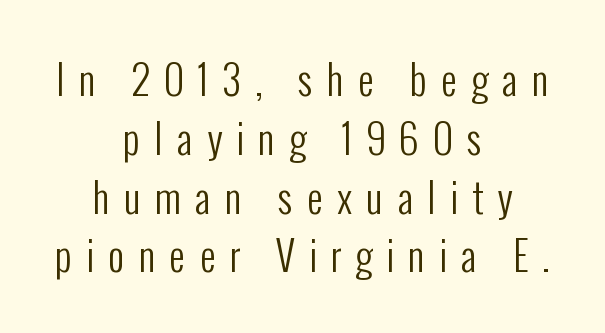
A typesetter would call this heavily tracked-out type. Ink coverage per letter is moderate at most. Check where the strokes stop: nothing finishes them off — pure sans. Leading: standard. The foot of each line stays bare and open. The lettering stays uniformly vertical, giving the passage a roman look.
